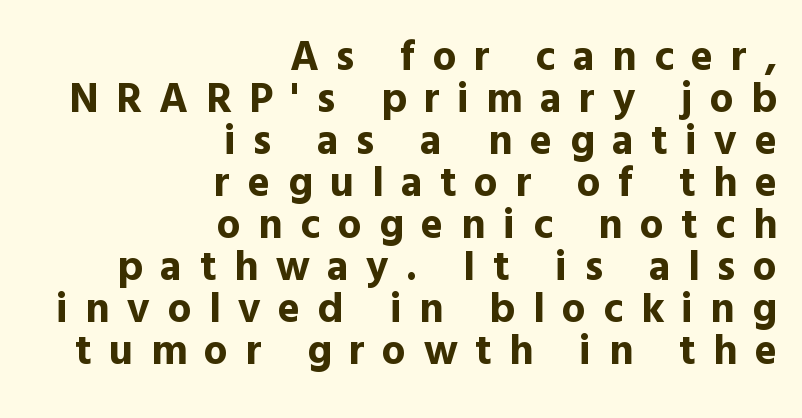
Q: Is the text bold? A: Yes.
Q: Is the text italic (slanted)? A: No, it is upright.
Q: Is the typeface a serif or a sans-serif typeface? A: Sans-serif.
Q: Is the text underlined? A: No.
Q: How is the paragraph aligned? A: Right-aligned.
Q: Is the spacing between letters normal or unusually wide? A: Unusually wide.
Q: Is the spacing between lines tight, normal or loose? A: Tight.
Q: Width (condensed, normal, or wide)? A: Normal.
Q: x-height? A: Medium.
Q: Monospaced? A: No.
